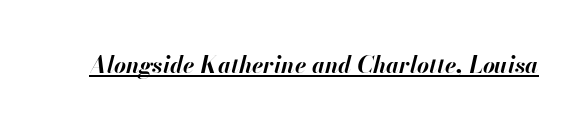
{"italic": "yes", "lean": "right", "slant_degrees": 13, "bold": "yes", "underline": "yes", "letter_spacing": "normal", "letter_spacing_em": 0.0, "glyph_px": 23}
